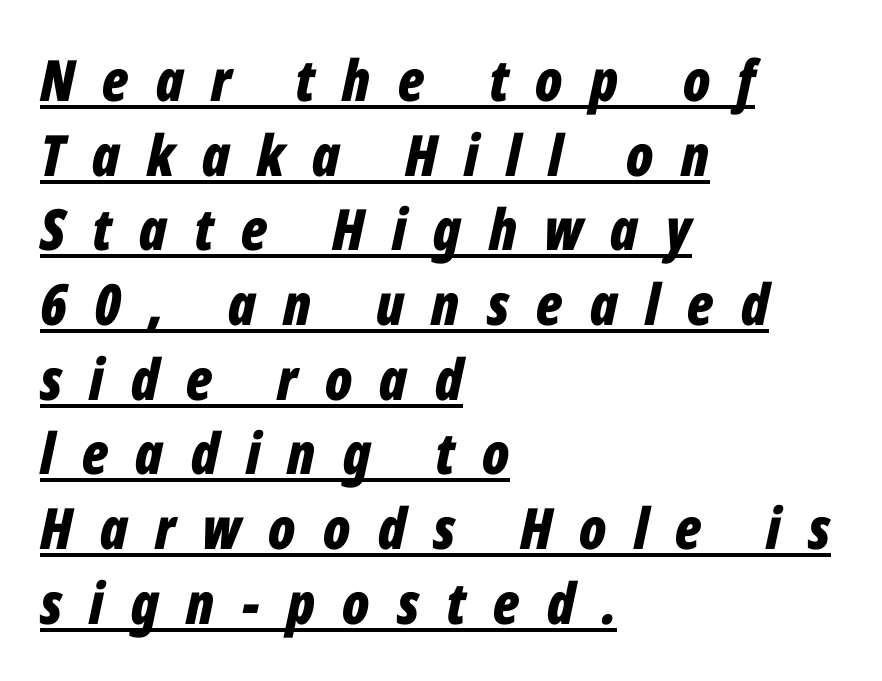
Q: Is the text bold? A: Yes.
Q: Is the text italic (slanted)? A: Yes, it leans right by about 12 degrees.
Q: Is the text underlined? A: Yes.
Q: How is the paragraph aligned? A: Left-aligned.
Q: Is the spacing between letters normal or unusually wide? A: Unusually wide.
Q: Is the spacing between lines tight, normal or loose? A: Normal.
Q: Width (condensed, normal, or wide)? A: Condensed.
Q: Stroke contrast? A: Low.
Q: x-height? A: Medium.
Q: Monospaced? A: No.
